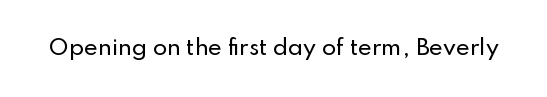
The image shows 21 px text type, upright; set normal letter spacing, not underlined.
